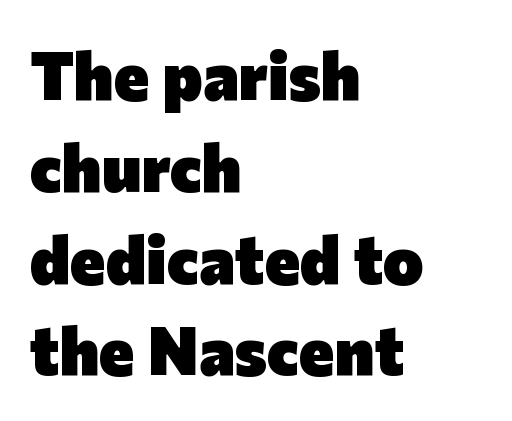
Chunky letters — that's bold for sure. In terms of leading, this rendering sits right in the middle. Characters follow at the spacing the type designer built in. Each letter keeps its own natural width here, so spacing adapts to shape. You can tell it's not italic because the verticals are truly vertical. Alignment: flush left.
